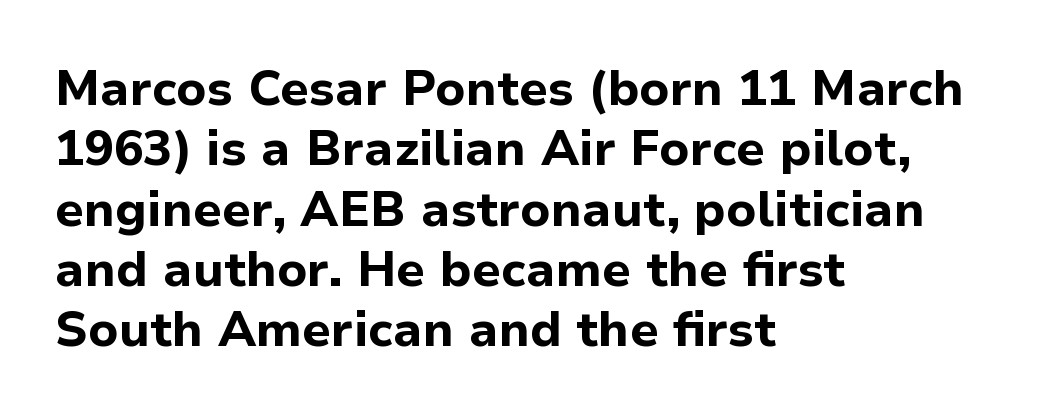
The image shows 49 px bold sans-serif type, upright; set left-aligned, line spacing 1.23x, normal letter spacing, not underlined; low stroke contrast and a medium x-height.
